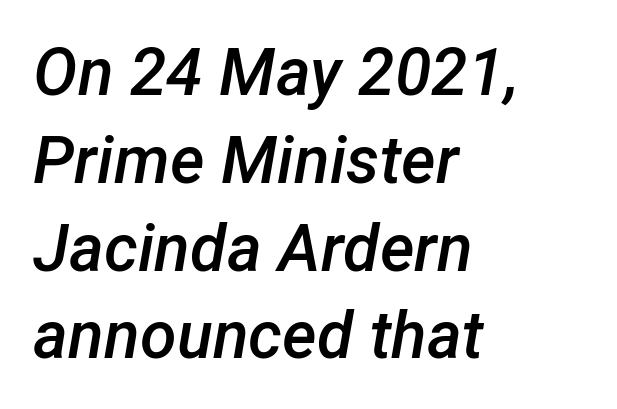
All the whitespace from short lines collects on the right. This rendering leaves character spacing at its baseline value. This sample uses an oblique cut, with every glyph tilted off the vertical. One glance says typical: line gaps are just what's usual. Think of a printed novel: that variable character pitch is what you see here.
